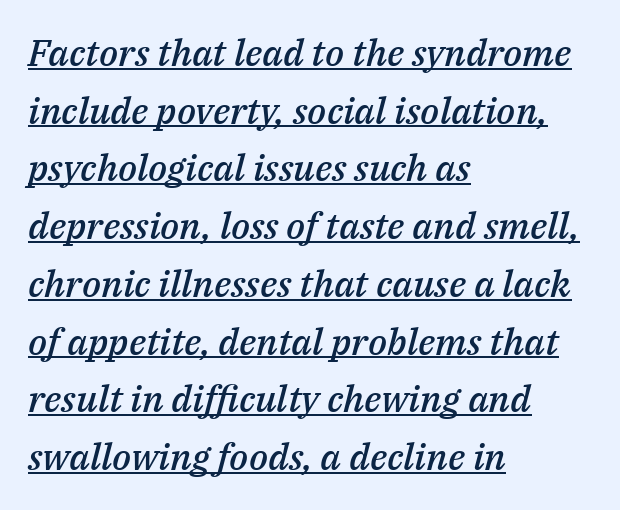
{"italic": "yes", "lean": "right", "slant_degrees": 14, "bold": "semi", "weight": "semibold", "width": "normal", "stroke_contrast": "medium", "x_height": "medium", "monospaced": "no", "underline": "yes", "align": "left", "line_spacing": "normal", "line_spacing_ratio": 1.56, "letter_spacing": "normal", "letter_spacing_em": 0.0, "glyph_px": 37}
